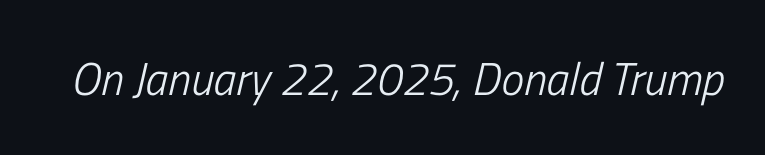
The image shows 46 px light, condensed type, italic (leaning right); set normal letter spacing, not underlined; low stroke contrast and a medium x-height.
